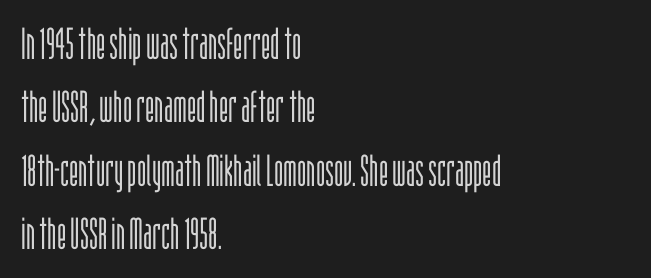
Q: Is the text bold? A: No.
Q: Is the text italic (slanted)? A: No, it is upright.
Q: Is the typeface a serif or a sans-serif typeface? A: Sans-serif.
Q: Is the text underlined? A: No.
Q: How is the paragraph aligned? A: Left-aligned.
Q: Is the spacing between letters normal or unusually wide? A: Normal.
Q: Is the spacing between lines tight, normal or loose? A: Normal.
Q: Width (condensed, normal, or wide)? A: Condensed.
Q: Stroke contrast? A: Low.
Q: x-height? A: Large.
Q: Monospaced? A: No.
